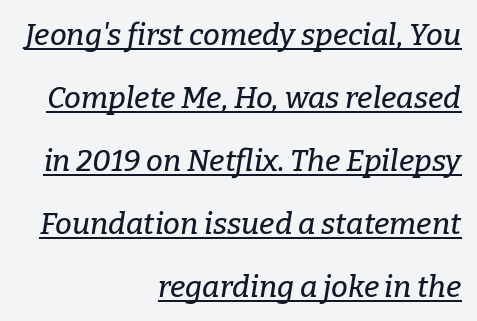
{"serif": "yes", "italic": "yes", "lean": "right", "slant_degrees": 9, "width": "normal", "stroke_contrast": "low", "x_height": "medium", "monospaced": "no", "underline": "yes", "align": "right", "line_spacing": "loose", "line_spacing_ratio": 2.1, "letter_spacing": "normal", "letter_spacing_em": 0.0, "glyph_px": 30}
